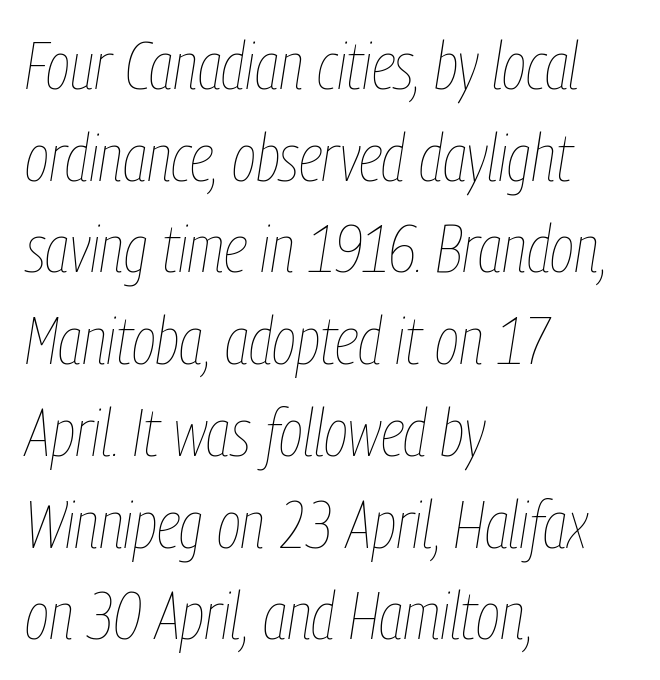
Nobody touched the tracking dial on this one. Heaviness? Minimal to ordinary, like unemphasized prose. A typesetter would call this proportional, since set widths differ per character. Successive baselines arrive at the customary interval.
